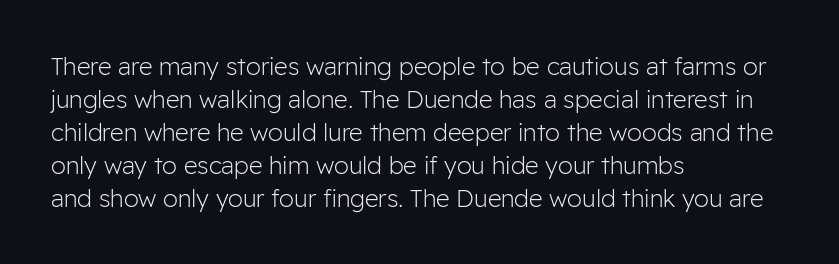
Q: Is the text bold? A: No.
Q: Is the text italic (slanted)? A: No, it is upright.
Q: Is the text underlined? A: No.
Q: How is the paragraph aligned? A: Left-aligned.
Q: Is the spacing between letters normal or unusually wide? A: Normal.
Q: Is the spacing between lines tight, normal or loose? A: Normal.
